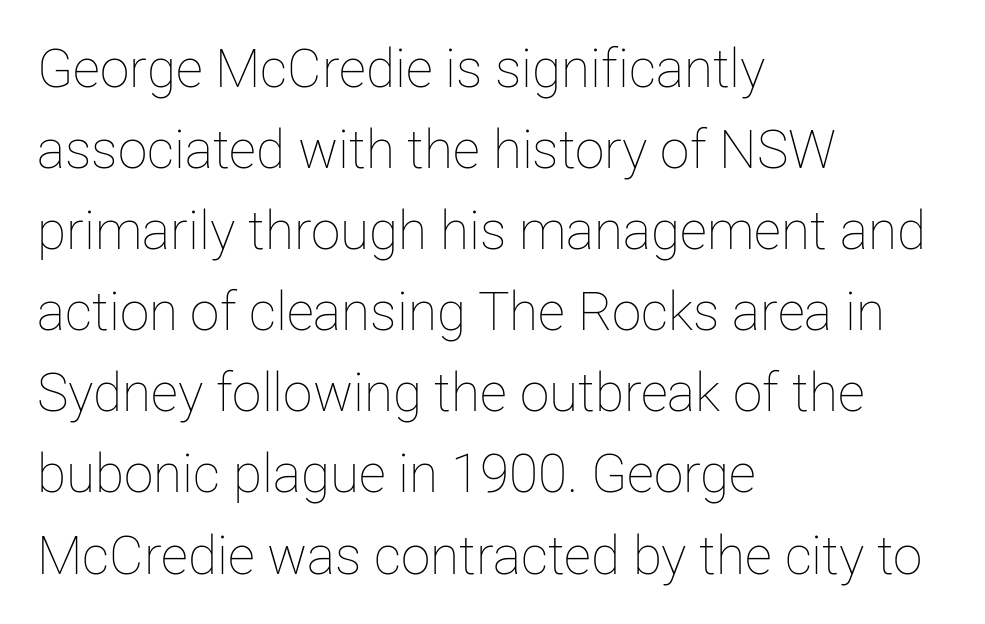
The image shows 53 px thin type, upright; set left-aligned, normal line spacing (1.53x), normal letter spacing, not underlined; low stroke contrast and a medium x-height.
